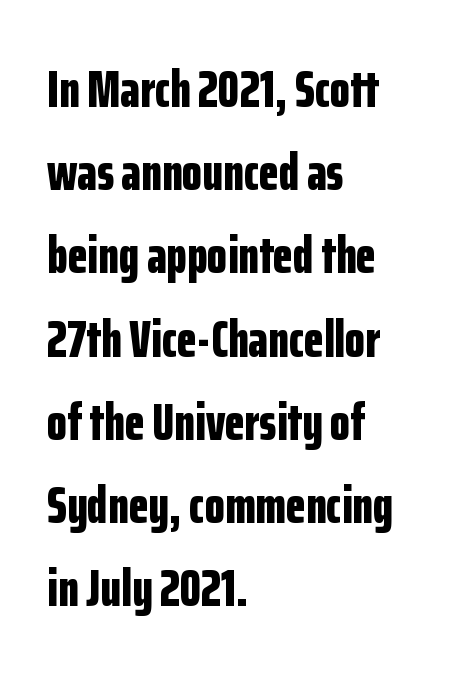
{"serif": "no", "italic": "no", "bold": "yes", "weight": "bold", "width": "condensed", "stroke_contrast": "low", "x_height": "medium", "monospaced": "no", "underline": "no", "align": "left", "line_spacing": "normal", "line_spacing_ratio": 1.6, "letter_spacing": "normal", "letter_spacing_em": 0.0, "glyph_px": 52}
